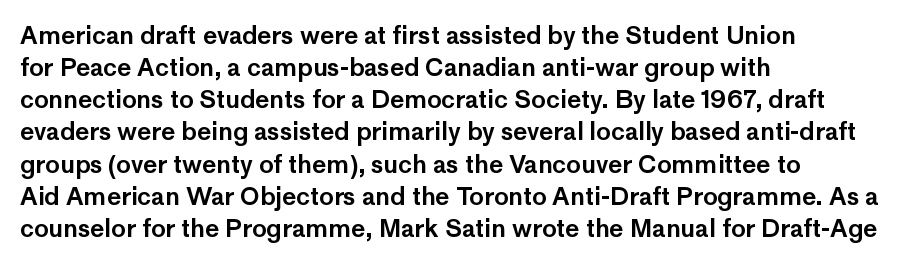
The image shows 24 px text type, upright; set left-aligned, normal line spacing (1.34x), normal letter spacing, not underlined.
